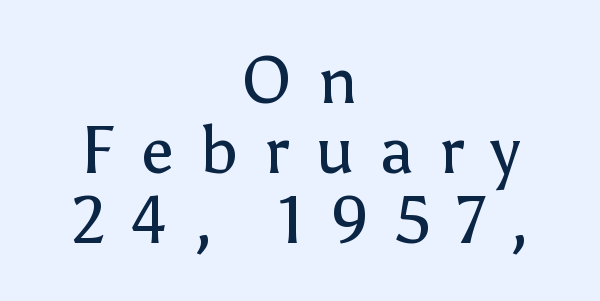
Q: Is the text bold? A: No.
Q: Is the text italic (slanted)? A: No, it is upright.
Q: Is the typeface a serif or a sans-serif typeface? A: Sans-serif.
Q: Is the text underlined? A: No.
Q: How is the paragraph aligned? A: Centered.
Q: Is the spacing between letters normal or unusually wide? A: Unusually wide.
Q: Is the spacing between lines tight, normal or loose? A: Tight.
Q: Width (condensed, normal, or wide)? A: Normal.
Q: Stroke contrast? A: Low.
Q: x-height? A: Medium.
Q: Monospaced? A: No.
